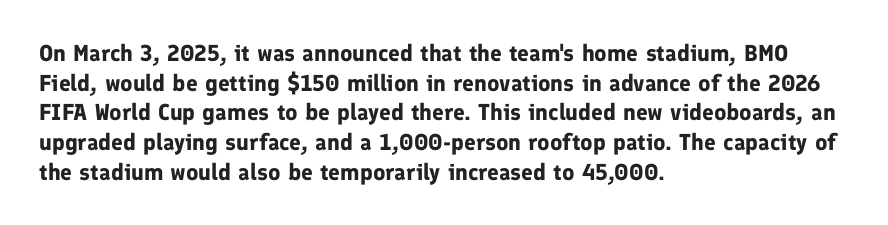
Is there any slant? The stems are plumb. Nothing unusual about the tracking: characters are spaced as the font intends. These words are printed bold, with thick strokes throughout. Evenly set lines give the paragraph a standard silhouette.
